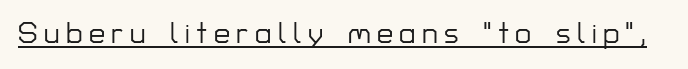
{"serif": "no", "italic": "no", "width": "normal", "stroke_contrast": "low", "x_height": "medium", "monospaced": "no", "underline": "yes", "letter_spacing": "wide", "letter_spacing_em": 0.22, "glyph_px": 29}
